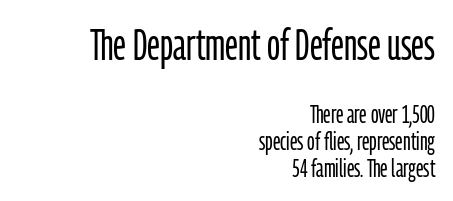
The image shows 43 px light, condensed sans-serif type, upright; set right-aligned, tight line spacing (1.07x), normal letter spacing, not underlined; the first (top) block is 1.72x larger; low stroke contrast and a medium x-height.
